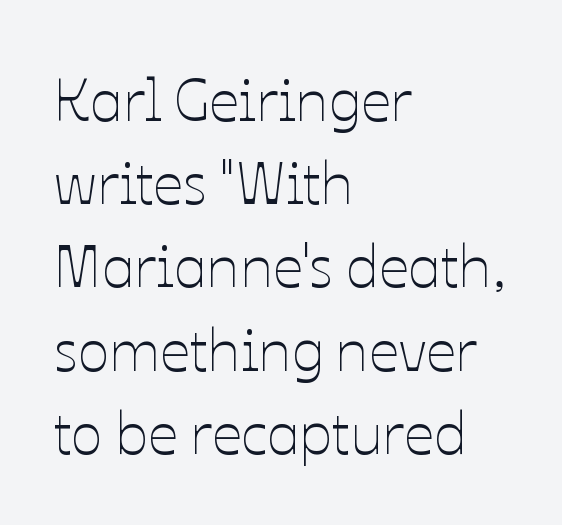
Q: Is the text bold? A: No.
Q: Is the text italic (slanted)? A: No, it is upright.
Q: Is the text underlined? A: No.
Q: How is the paragraph aligned? A: Left-aligned.
Q: Is the spacing between letters normal or unusually wide? A: Normal.
Q: Is the spacing between lines tight, normal or loose? A: Normal.
Q: Width (condensed, normal, or wide)? A: Normal.
Q: Stroke contrast? A: Low.
Q: x-height? A: Medium.
Q: Monospaced? A: No.
